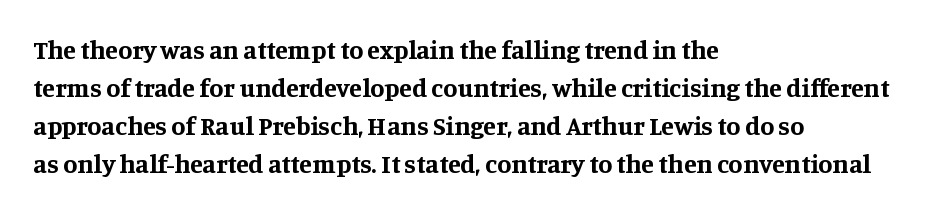
Horizontal alignment here is leftward, the default for most running prose. Nothing unusual about the tracking: characters are spaced as the font intends. Students, observe: this is what conventionally led text looks like. Does the lettering tilt? It doesn't — this is upright.
